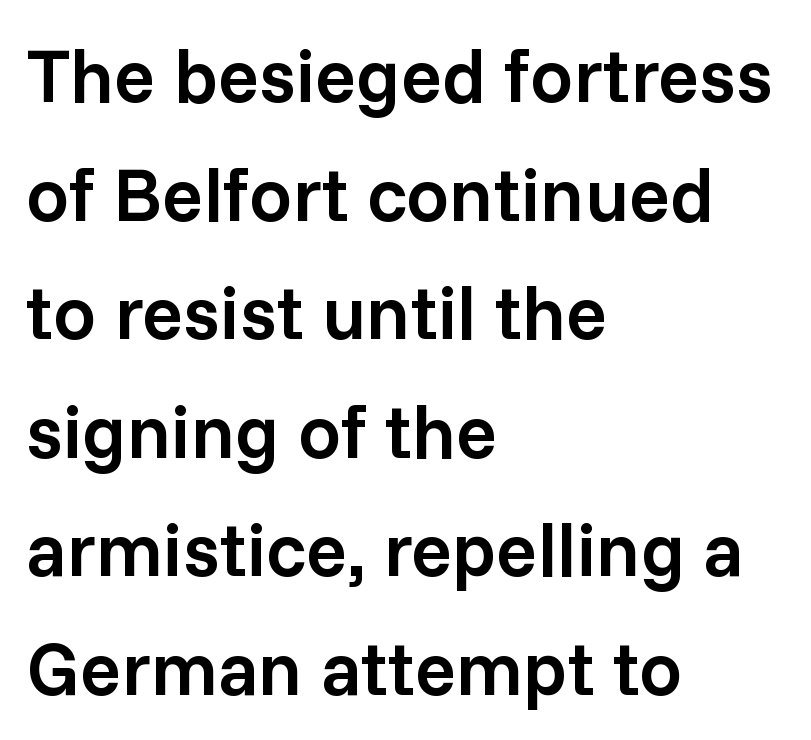
The image shows 76 px semibold sans-serif type, upright; set left-aligned, normal line spacing (1.56x), normal letter spacing, not underlined; low stroke contrast and a medium x-height.
